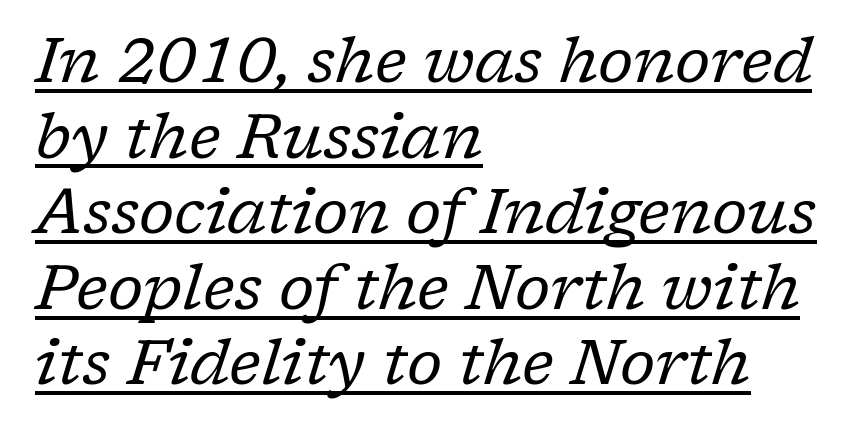
{"serif": "yes", "italic": "yes", "lean": "right", "slant_degrees": 17, "bold": "no", "weight": "regular", "width": "normal", "stroke_contrast": "low", "x_height": "medium", "monospaced": "no", "underline": "yes", "align": "left", "line_spacing_ratio": 1.2, "letter_spacing": "normal", "letter_spacing_em": 0.0, "glyph_px": 63}
